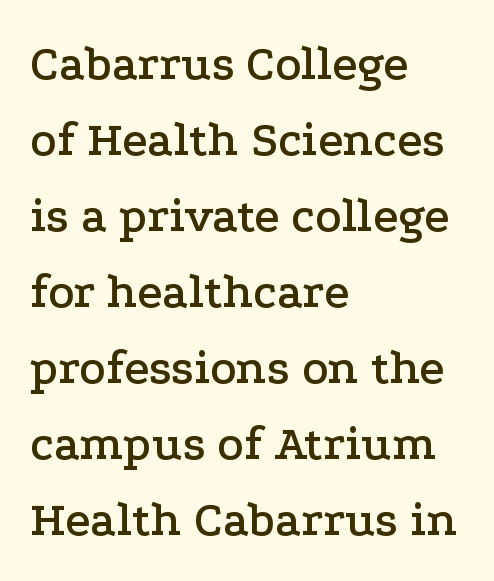
Check the space under the baseline: it is left empty. What's the leading like? Ordinary, nothing unusual. Varying glyph widths throughout — classic text-font behaviour. In terms of posture, this sample is upright. In CSS terms this would be text-align: left.
